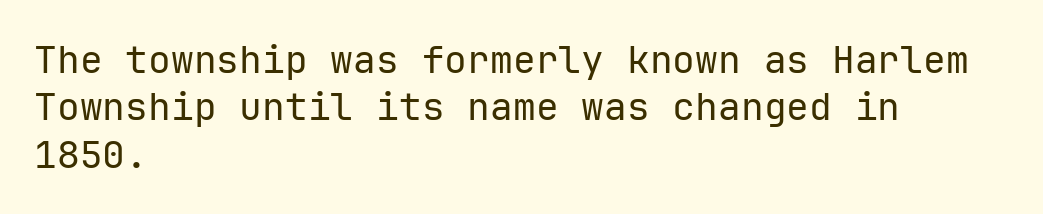
The image shows 38 px regular-weight sans-serif type, upright, monospaced; set left-aligned, normal line spacing (1.25x), normal letter spacing, not underlined; low stroke contrast and a medium x-height.
